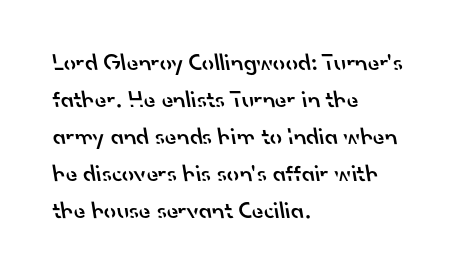
Glance below the letters and you will spot only blank space. Here the glyphs are tracked normally, forming tight word shapes. Students, observe: this is what conventionally led text looks like. Firm but not heavy-handed strokes: this text is semibold.
